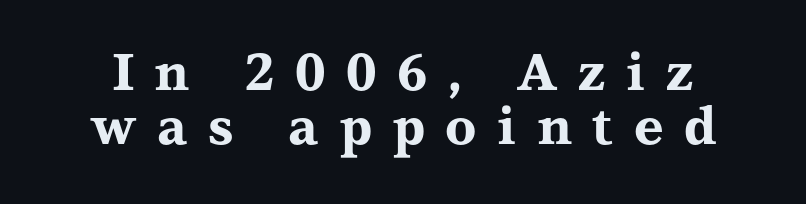
These lines have a slow, spaced-out rhythm from letter to letter. Here the designer chose a conventional face with non-uniform glyph widths. Font category for this specimen: serif. A clean baseline with only descenders dipping below it. This block would grow much taller if given ordinary leading; it's compressed now.
